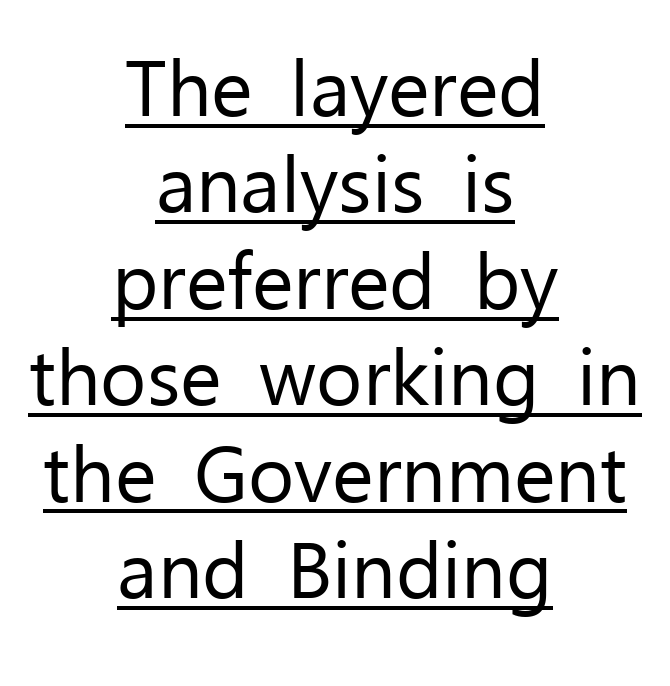
The image shows 79 px regular-weight sans-serif type, upright; set centered, line spacing 1.22x, normal letter spacing, underlined; low stroke contrast and a medium x-height.
